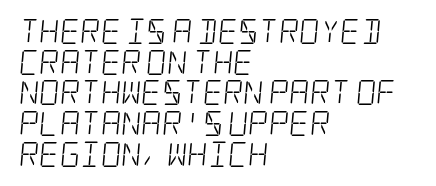
{"bold": "no", "underline": "no", "align": "left", "line_spacing_ratio": 1.23, "letter_spacing": "normal", "letter_spacing_em": 0.0, "glyph_px": 25}
